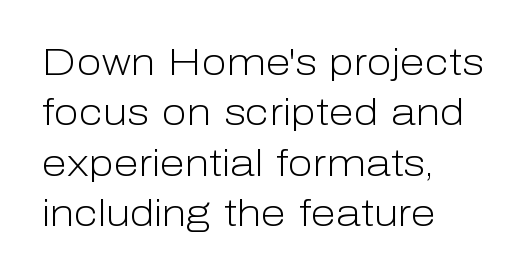
Q: Is the text bold? A: No.
Q: Is the text italic (slanted)? A: No, it is upright.
Q: Is the typeface a serif or a sans-serif typeface? A: Sans-serif.
Q: Is the text underlined? A: No.
Q: How is the paragraph aligned? A: Left-aligned.
Q: Is the spacing between letters normal or unusually wide? A: Normal.
Q: Is the spacing between lines tight, normal or loose? A: Normal.
Q: Width (condensed, normal, or wide)? A: Normal.
Q: Stroke contrast? A: Low.
Q: x-height? A: Medium.
Q: Monospaced? A: No.
